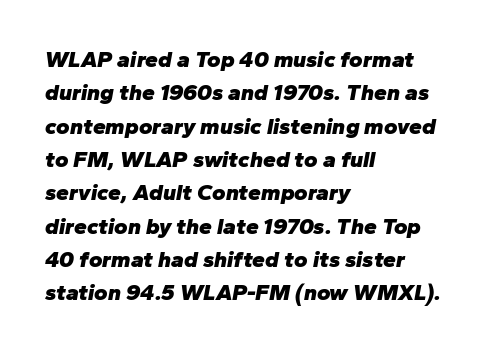
Q: Is the text bold? A: Yes.
Q: Is the text italic (slanted)? A: Yes, it leans right by about 10 degrees.
Q: Is the text underlined? A: No.
Q: How is the paragraph aligned? A: Left-aligned.
Q: Is the spacing between letters normal or unusually wide? A: Normal.
Q: Is the spacing between lines tight, normal or loose? A: Normal.
